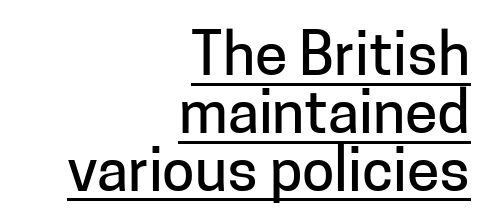
{"serif": "no", "italic": "no", "width": "normal", "stroke_contrast": "low", "x_height": "medium", "monospaced": "no", "underline": "yes", "align": "right", "line_spacing": "tight", "line_spacing_ratio": 0.98, "letter_spacing": "normal", "letter_spacing_em": 0.0, "glyph_px": 59}
